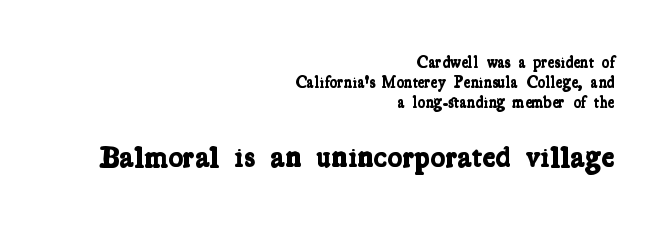
The image shows 31 px bold, condensed serif type; set right-aligned, normal line spacing (1.26x), normal letter spacing, not underlined; the second (bottom) block is 1.94x larger; low stroke contrast and a medium x-height.
